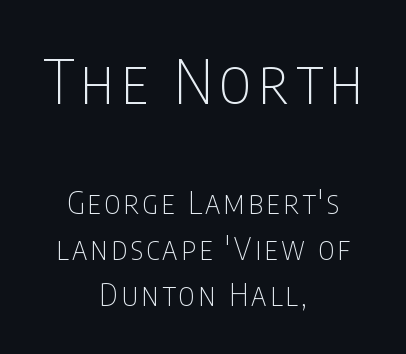
The first block has been scaled up relative to the second. If you drew a line through each stem, it would be perfectly vertical. I'd call this a sans setting — the letters go barefoot. Plain, unruled lines of type.
